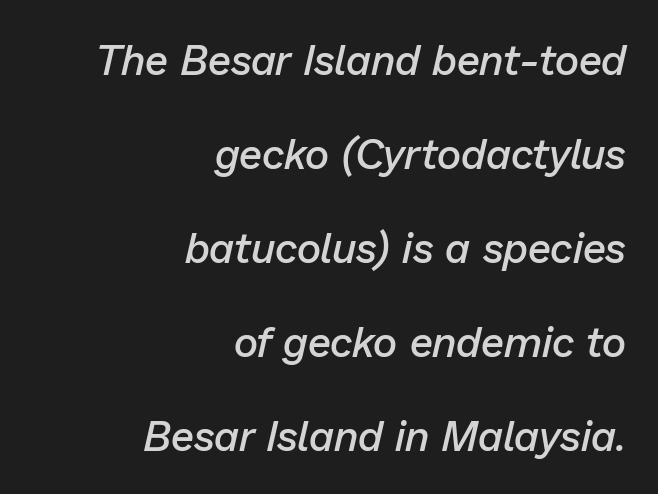
The image shows 42 px semibold type, italic (leaning right); set right-aligned, loose line spacing (2.24x), normal letter spacing, not underlined; low stroke contrast and a medium x-height.
